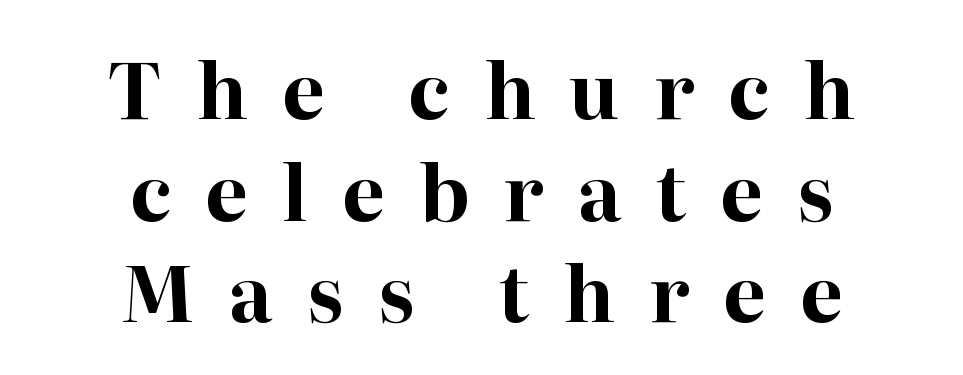
Q: Is the text bold? A: Yes.
Q: Is the text italic (slanted)? A: No, it is upright.
Q: Is the typeface a serif or a sans-serif typeface? A: Serif.
Q: Is the text underlined? A: No.
Q: How is the paragraph aligned? A: Centered.
Q: Is the spacing between letters normal or unusually wide? A: Unusually wide.
Q: Is the spacing between lines tight, normal or loose? A: Normal.
Q: Width (condensed, normal, or wide)? A: Normal.
Q: Stroke contrast? A: High.
Q: x-height? A: Medium.
Q: Monospaced? A: No.
